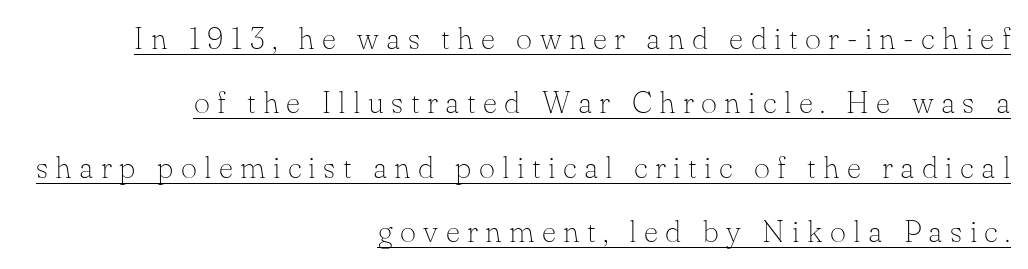
Q: Is the text bold? A: No.
Q: Is the text italic (slanted)? A: No, it is upright.
Q: Is the typeface a serif or a sans-serif typeface? A: Serif.
Q: Is the text underlined? A: Yes.
Q: How is the paragraph aligned? A: Right-aligned.
Q: Is the spacing between letters normal or unusually wide? A: Unusually wide.
Q: Is the spacing between lines tight, normal or loose? A: Loose.
Q: Width (condensed, normal, or wide)? A: Normal.
Q: Stroke contrast? A: Low.
Q: x-height? A: Small.
Q: Monospaced? A: No.
